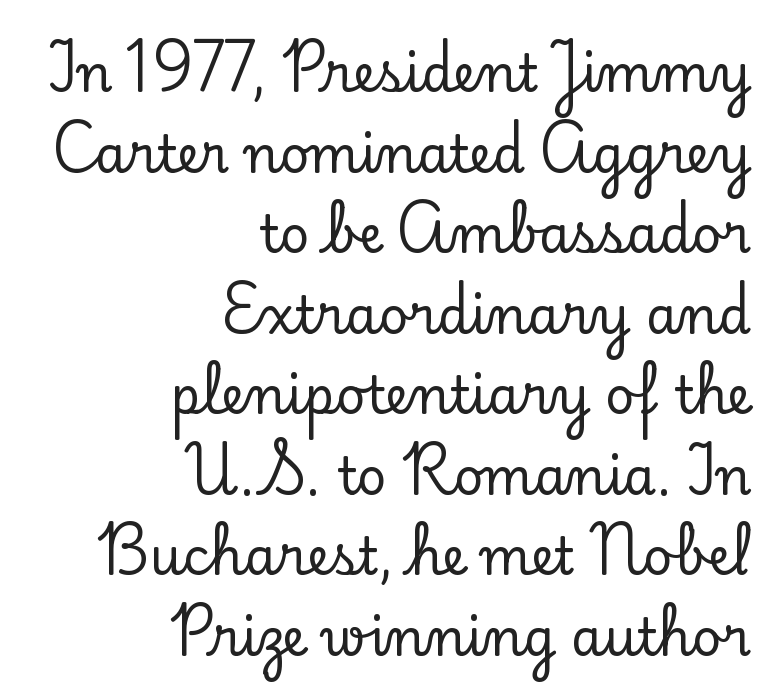
There is no visible air inserted between adjacent glyphs. It's the straight-up-and-down kind of type. The passage shown stacks its lines at a standard gap. Are there feet on the stems? There are — it's a serif. Each letter keeps its own natural width here, so spacing adapts to shape. A flush-right, rag-left setting is used for this passage.
